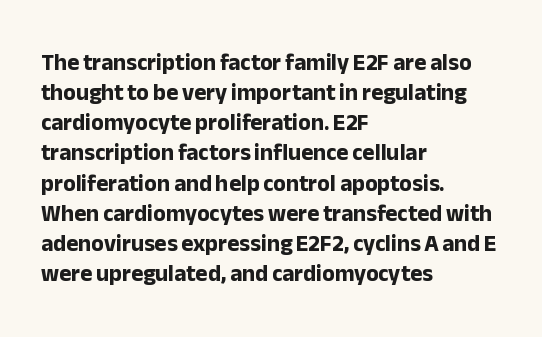
{"italic": "no", "bold": "yes", "underline": "no", "align": "left", "line_spacing": "normal", "line_spacing_ratio": 1.31, "letter_spacing": "normal", "letter_spacing_em": 0.0, "glyph_px": 23}
